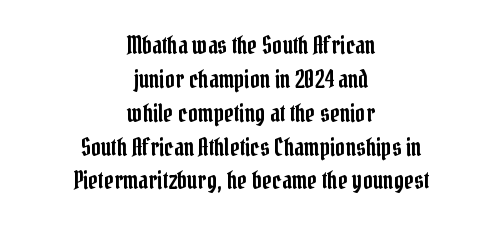
{"italic": "no", "underline": "no", "align": "center", "line_spacing": "normal", "line_spacing_ratio": 1.41, "letter_spacing": "normal", "letter_spacing_em": 0.0, "glyph_px": 24}
